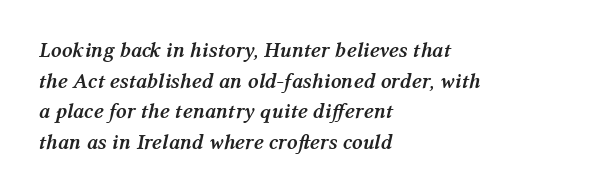
The image shows 21 px bold type, italic (leaning right); set left-aligned, normal line spacing (1.46x), normal letter spacing, not underlined.
